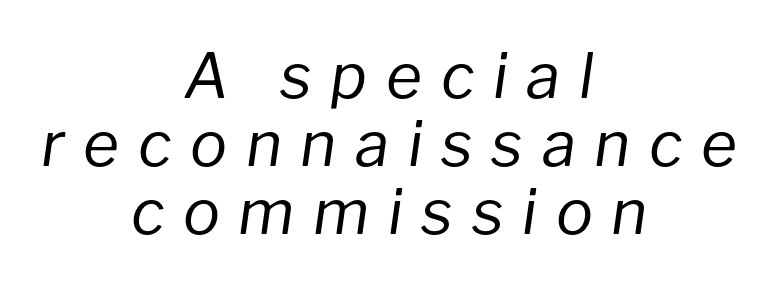
The image shows 62 px regular-weight type, italic (leaning right); set centered, tight line spacing (1.1x), unusually wide letter spacing (+0.3 em), not underlined; low stroke contrast and a medium x-height.
